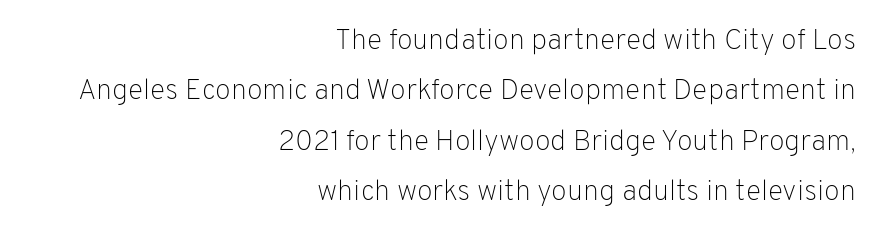
{"serif": "no", "italic": "no", "bold": "no", "weight": "light", "width": "normal", "stroke_contrast": "low", "x_height": "medium", "monospaced": "no", "underline": "no", "align": "right", "line_spacing_ratio": 1.74, "letter_spacing": "normal", "letter_spacing_em": 0.0, "glyph_px": 29}
